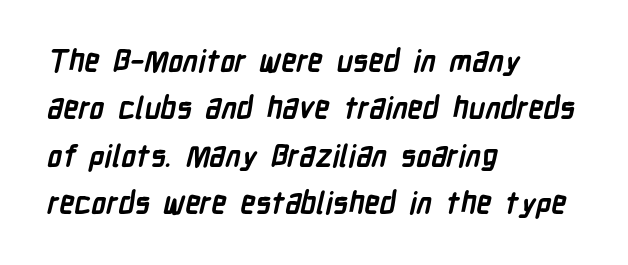
In terms of weight, the rendering is a true, heavy bold. Notice how the passage keeps a crisp vertical edge on the left only. The letters advance in unequal steps, a hallmark of proportional type. Classification — sans serif. The glyphs are unaccompanied by any horizontal stroke below them.
